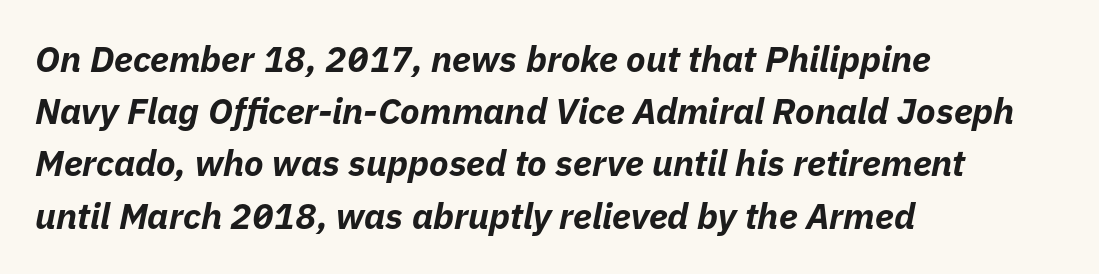
Q: Is the text bold? A: Yes.
Q: Is the text italic (slanted)? A: Yes, it leans right by about 11 degrees.
Q: Is the text underlined? A: No.
Q: How is the paragraph aligned? A: Left-aligned.
Q: Is the spacing between letters normal or unusually wide? A: Normal.
Q: Is the spacing between lines tight, normal or loose? A: Normal.
Q: Width (condensed, normal, or wide)? A: Normal.
Q: Stroke contrast? A: Low.
Q: x-height? A: Medium.
Q: Monospaced? A: No.
